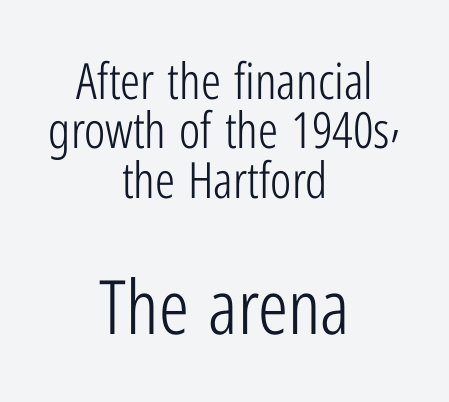
Q: Is the text bold? A: No.
Q: Is the text italic (slanted)? A: No, it is upright.
Q: Is the typeface a serif or a sans-serif typeface? A: Sans-serif.
Q: Is the text underlined? A: No.
Q: How is the paragraph aligned? A: Centered.
Q: Is the spacing between letters normal or unusually wide? A: Normal.
Q: Is the spacing between lines tight, normal or loose? A: Tight.
Q: Which block of text is set in a larger size, the first (top) or the second (bottom)? A: The second (bottom) one.
Q: Width (condensed, normal, or wide)? A: Condensed.
Q: Stroke contrast? A: Low.
Q: x-height? A: Medium.
Q: Monospaced? A: No.
